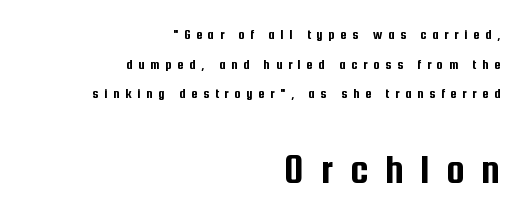
Q: Is the text italic (slanted)? A: No, it is upright.
Q: Is the typeface a serif or a sans-serif typeface? A: Sans-serif.
Q: Is the text underlined? A: No.
Q: How is the paragraph aligned? A: Right-aligned.
Q: Is the spacing between letters normal or unusually wide? A: Unusually wide.
Q: Is the spacing between lines tight, normal or loose? A: Loose.
Q: Which block of text is set in a larger size, the first (top) or the second (bottom)? A: The second (bottom) one.
Q: Width (condensed, normal, or wide)? A: Condensed.
Q: Stroke contrast? A: Low.
Q: x-height? A: Medium.
Q: Monospaced? A: No.
